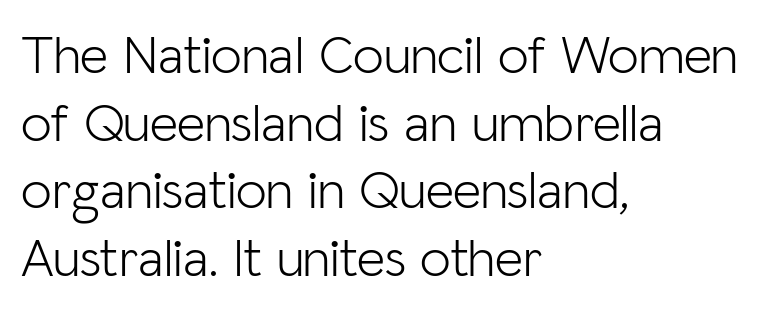
Q: Is the text bold? A: No.
Q: Is the text italic (slanted)? A: No, it is upright.
Q: Is the typeface a serif or a sans-serif typeface? A: Sans-serif.
Q: Is the text underlined? A: No.
Q: How is the paragraph aligned? A: Left-aligned.
Q: Is the spacing between letters normal or unusually wide? A: Normal.
Q: Width (condensed, normal, or wide)? A: Normal.
Q: Stroke contrast? A: Low.
Q: x-height? A: Medium.
Q: Monospaced? A: No.
